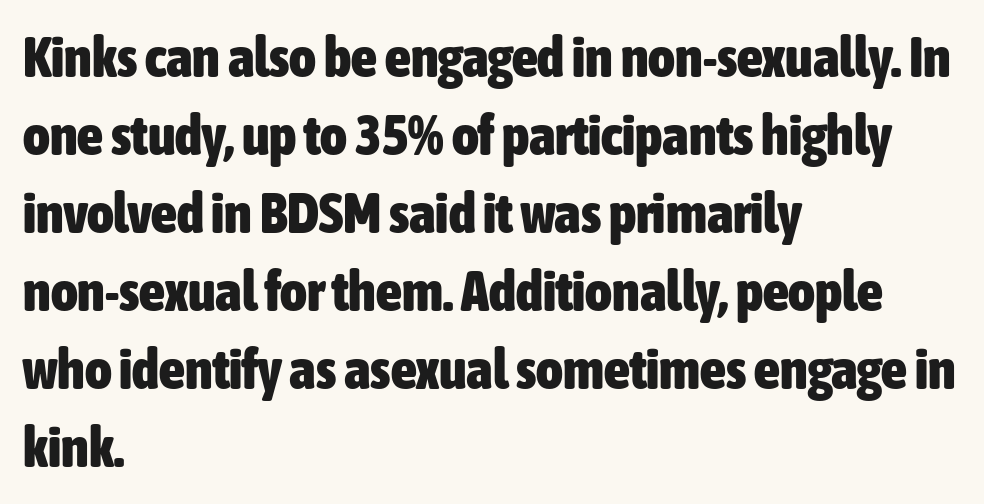
Q: Is the text bold? A: Yes.
Q: Is the text italic (slanted)? A: No, it is upright.
Q: Is the typeface a serif or a sans-serif typeface? A: Sans-serif.
Q: Is the text underlined? A: No.
Q: How is the paragraph aligned? A: Left-aligned.
Q: Is the spacing between letters normal or unusually wide? A: Normal.
Q: Is the spacing between lines tight, normal or loose? A: Normal.
Q: Width (condensed, normal, or wide)? A: Condensed.
Q: Stroke contrast? A: Low.
Q: x-height? A: Medium.
Q: Monospaced? A: No.
